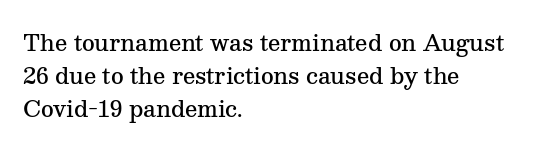
The image shows 22 px text type, upright; set left-aligned, normal line spacing (1.51x), normal letter spacing, not underlined.
